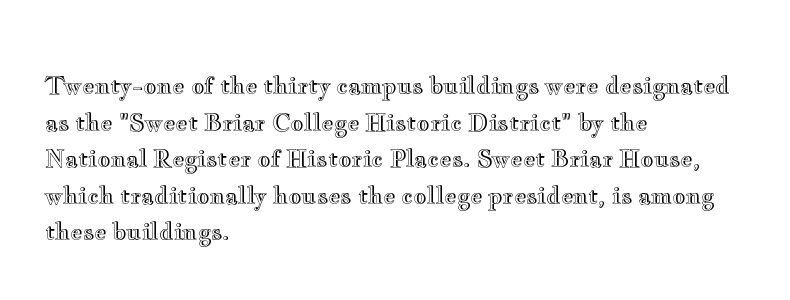
The image shows 23 px text type, upright; set left-aligned, normal line spacing (1.59x), normal letter spacing, not underlined.
